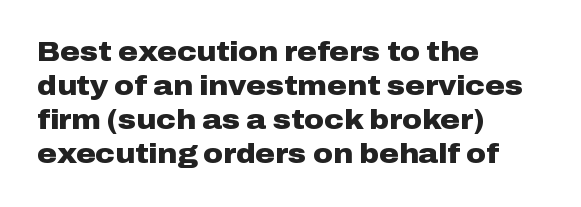
{"italic": "no", "bold": "yes", "underline": "no", "align": "left", "line_spacing": "normal", "line_spacing_ratio": 1.26, "letter_spacing": "normal", "letter_spacing_em": 0.0, "glyph_px": 27}
